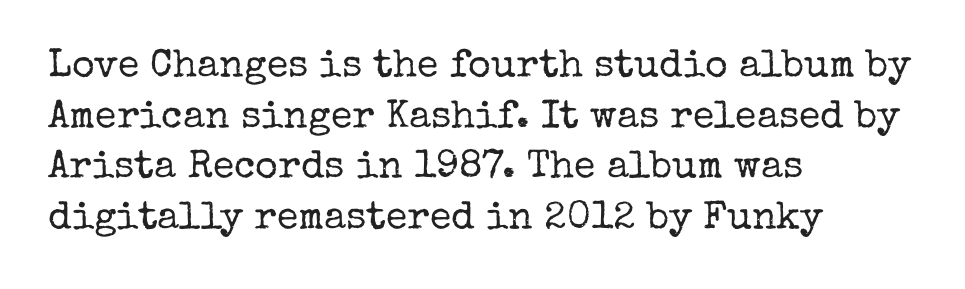
{"serif": "yes", "italic": "no", "bold": "no", "weight": "regular", "width": "normal", "stroke_contrast": "low", "x_height": "medium", "monospaced": "no", "underline": "no", "align": "left", "line_spacing": "normal", "line_spacing_ratio": 1.3, "letter_spacing": "normal", "letter_spacing_em": 0.0, "glyph_px": 39}
